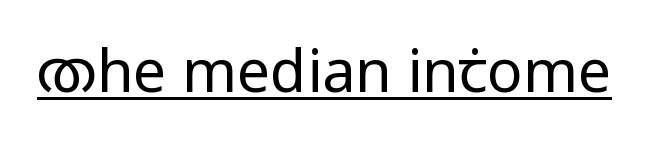
Q: Is the text bold? A: No.
Q: Is the text italic (slanted)? A: No, it is upright.
Q: Is the typeface a serif or a sans-serif typeface? A: Sans-serif.
Q: Is the text underlined? A: Yes.
Q: Is the spacing between letters normal or unusually wide? A: Normal.
Q: Width (condensed, normal, or wide)? A: Condensed.
Q: Stroke contrast? A: Low.
Q: x-height? A: Large.
Q: Monospaced? A: No.
